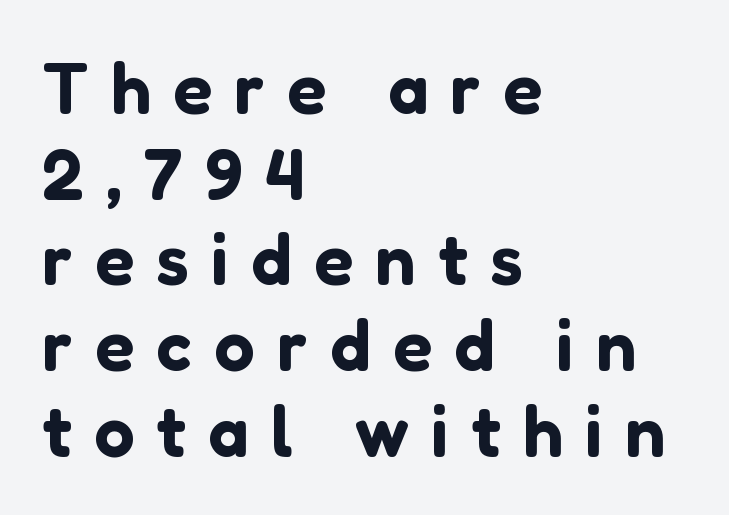
Type without underlining. Letter spacing: wide. The text block is weighted toward the left margin, trailing off unevenly rightward. The letters stand upright; this is a roman face. Each letter keeps its own natural width here, so spacing adapts to shape. In terms of letterform style, serifs are entirely absent.
